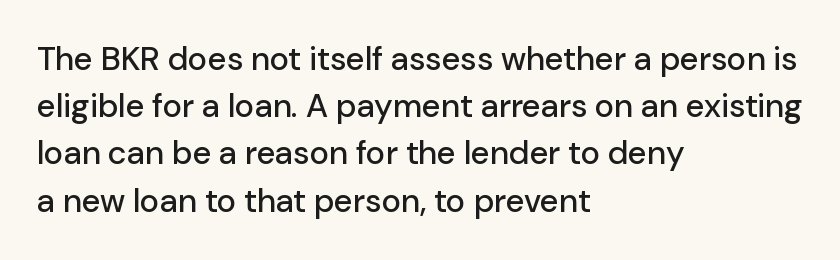
Q: Is the text italic (slanted)? A: No, it is upright.
Q: Is the typeface a serif or a sans-serif typeface? A: Sans-serif.
Q: Is the text underlined? A: No.
Q: How is the paragraph aligned? A: Left-aligned.
Q: Is the spacing between letters normal or unusually wide? A: Normal.
Q: Is the spacing between lines tight, normal or loose? A: Normal.
Q: Width (condensed, normal, or wide)? A: Normal.
Q: Stroke contrast? A: Low.
Q: x-height? A: Medium.
Q: Monospaced? A: No.
